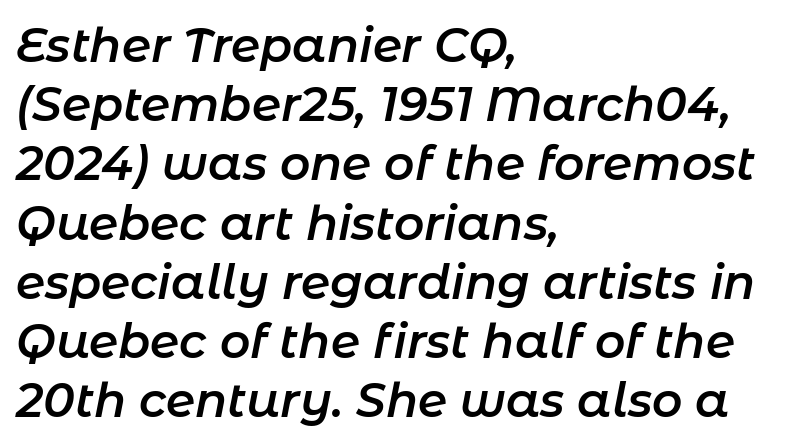
The image shows 47 px semibold type, italic (leaning right); set left-aligned, normal line spacing (1.26x), normal letter spacing, not underlined; low stroke contrast and a medium x-height.
